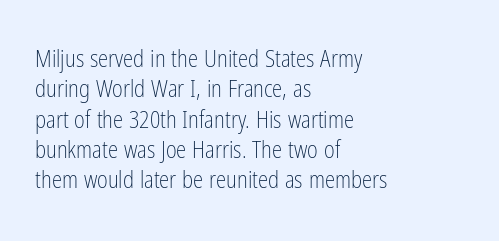
{"italic": "no", "bold": "no", "underline": "no", "align": "left", "line_spacing": "normal", "line_spacing_ratio": 1.32, "letter_spacing": "normal", "letter_spacing_em": 0.0, "glyph_px": 23}
